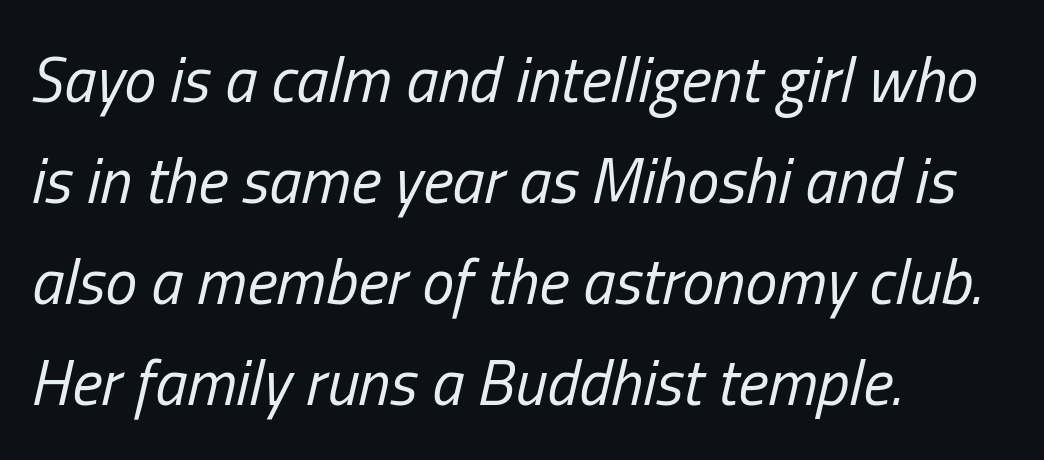
{"italic": "yes", "lean": "right", "slant_degrees": 13, "bold": "no", "weight": "regular", "width": "condensed", "stroke_contrast": "low", "x_height": "medium", "monospaced": "no", "underline": "no", "align": "left", "line_spacing": "normal", "line_spacing_ratio": 1.58, "letter_spacing": "normal", "letter_spacing_em": 0.0, "glyph_px": 64}
